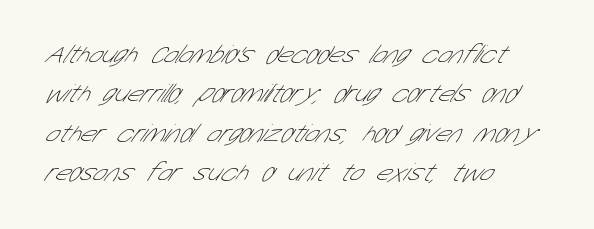
{"bold": "no", "underline": "no", "align": "left", "line_spacing": "normal", "line_spacing_ratio": 1.51, "letter_spacing": "normal", "letter_spacing_em": 0.0, "glyph_px": 26}
